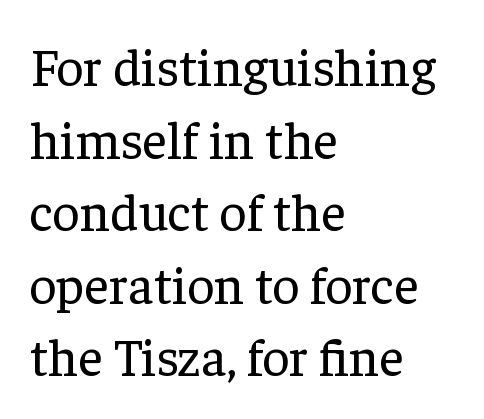
{"serif": "yes", "italic": "no", "bold": "no", "weight": "regular", "width": "normal", "stroke_contrast": "low", "x_height": "medium", "monospaced": "no", "underline": "no", "align": "left", "line_spacing": "normal", "line_spacing_ratio": 1.37, "letter_spacing": "normal", "letter_spacing_em": 0.0, "glyph_px": 53}
